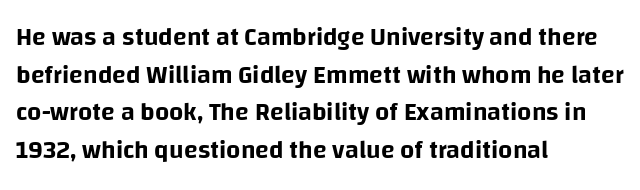
The image shows 25 px text type, upright; set left-aligned, normal line spacing (1.51x), normal letter spacing, not underlined.
